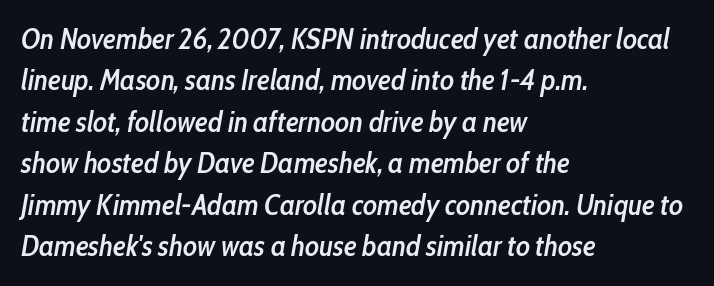
Q: Is the text bold? A: Semi-bold.
Q: Is the text italic (slanted)? A: Yes, it leans right by about 10 degrees.
Q: Is the text underlined? A: No.
Q: How is the paragraph aligned? A: Left-aligned.
Q: Is the spacing between letters normal or unusually wide? A: Normal.
Q: Is the spacing between lines tight, normal or loose? A: Normal.
Q: Width (condensed, normal, or wide)? A: Condensed.
Q: Stroke contrast? A: Low.
Q: x-height? A: Medium.
Q: Monospaced? A: No.
